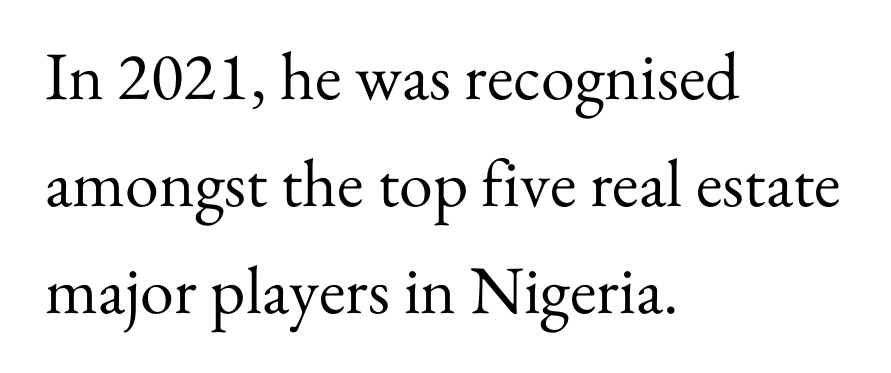
Nothing unusual about the tracking: characters are spaced as the font intends. Think of a printed novel: that variable character pitch is what you see here. Stem width sits at or under what a default text font uses. In CSS terms this would be text-align: left. The font family rendered here belongs to the serif group. It's the straight-up-and-down kind of type.
